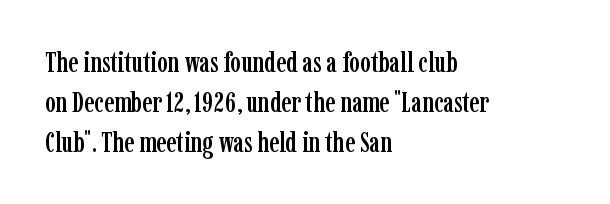
{"serif": "yes", "italic": "no", "width": "condensed", "stroke_contrast": "low", "x_height": "medium", "monospaced": "no", "underline": "no", "align": "left", "line_spacing": "normal", "line_spacing_ratio": 1.42, "letter_spacing": "normal", "letter_spacing_em": 0.0, "glyph_px": 28}
